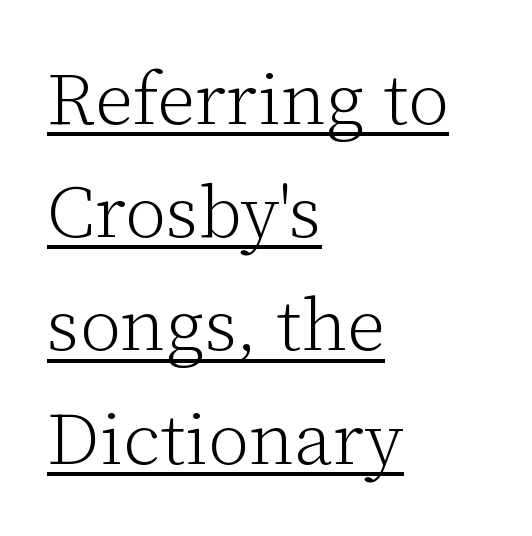
The passage is arranged the way most books set body copy — flush left. Letterform terminals end in serifs throughout the passage. Honestly, the underline is the first thing you notice here. Each letter keeps its own natural width here, so spacing adapts to shape. Is the stroke heavy? The answer is a plain regular-or-lighter. The horizontal fit of the characters is conventional and even.
